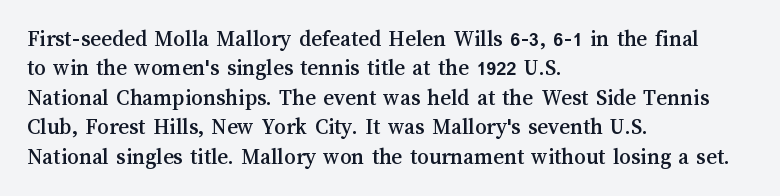
One-word summary of the alignment: left. Posture: vertical. The tracking reads as untouched default to a designer's eye. Each row of text sits above clean, open space. Does the leading feel generous? No, just average.
